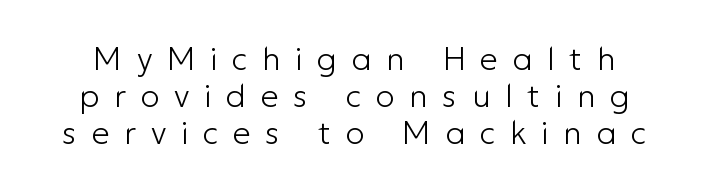
Q: Is the text bold? A: No.
Q: Is the text italic (slanted)? A: No, it is upright.
Q: Is the typeface a serif or a sans-serif typeface? A: Sans-serif.
Q: Is the text underlined? A: No.
Q: Is the spacing between letters normal or unusually wide? A: Unusually wide.
Q: Width (condensed, normal, or wide)? A: Normal.
Q: Stroke contrast? A: Low.
Q: x-height? A: Medium.
Q: Monospaced? A: No.
